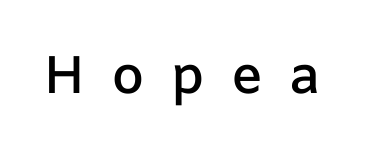
Q: Is the text bold? A: Semi-bold.
Q: Is the text italic (slanted)? A: No, it is upright.
Q: Is the typeface a serif or a sans-serif typeface? A: Sans-serif.
Q: Is the text underlined? A: No.
Q: Is the spacing between letters normal or unusually wide? A: Unusually wide.
Q: Width (condensed, normal, or wide)? A: Normal.
Q: Stroke contrast? A: Low.
Q: x-height? A: Medium.
Q: Monospaced? A: No.
